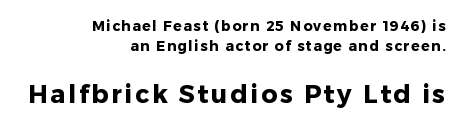
Q: Is the text bold? A: Yes.
Q: Is the text italic (slanted)? A: No, it is upright.
Q: Is the text underlined? A: No.
Q: How is the paragraph aligned? A: Right-aligned.
Q: Is the spacing between lines tight, normal or loose? A: Normal.
Q: Which block of text is set in a larger size, the first (top) or the second (bottom)? A: The second (bottom) one.
